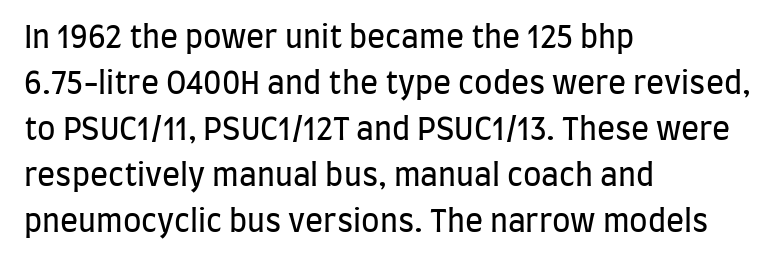
Rendered with straight, roman letterforms. Regular leading. The font is comparable to plain body text, perhaps lighter. The letters carry no serifs — their stems end cleanly without finishing strokes.
